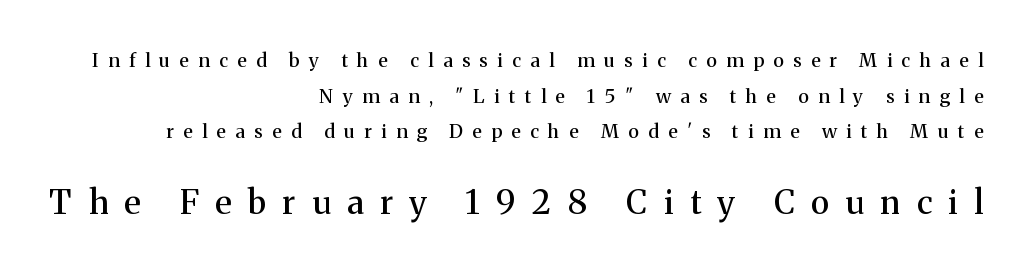
Q: Is the text italic (slanted)? A: No, it is upright.
Q: Is the typeface a serif or a sans-serif typeface? A: Serif.
Q: Is the text underlined? A: No.
Q: How is the paragraph aligned? A: Right-aligned.
Q: Is the spacing between letters normal or unusually wide? A: Unusually wide.
Q: Which block of text is set in a larger size, the first (top) or the second (bottom)? A: The second (bottom) one.
Q: Width (condensed, normal, or wide)? A: Normal.
Q: Stroke contrast? A: Medium.
Q: x-height? A: Medium.
Q: Monospaced? A: No.
